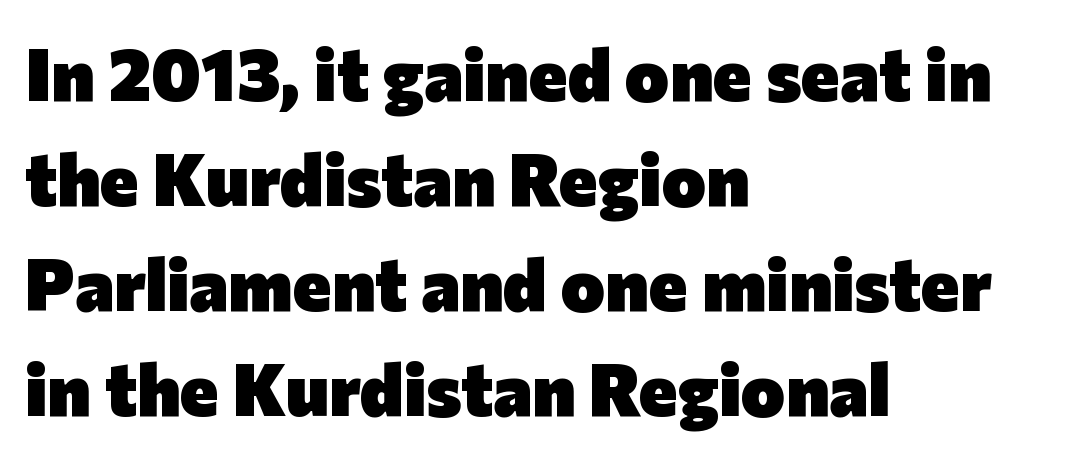
The image shows 74 px heavy sans-serif type, upright; set left-aligned, normal line spacing (1.42x), normal letter spacing, not underlined; low stroke contrast and a medium x-height.
